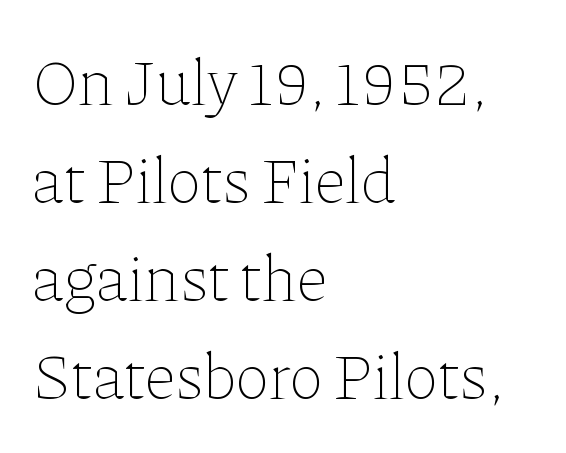
Q: Is the text bold? A: No.
Q: Is the text italic (slanted)? A: No, it is upright.
Q: Is the text underlined? A: No.
Q: How is the paragraph aligned? A: Left-aligned.
Q: Is the spacing between letters normal or unusually wide? A: Normal.
Q: Is the spacing between lines tight, normal or loose? A: Normal.
Q: Width (condensed, normal, or wide)? A: Normal.
Q: Stroke contrast? A: Low.
Q: x-height? A: Medium.
Q: Monospaced? A: No.
